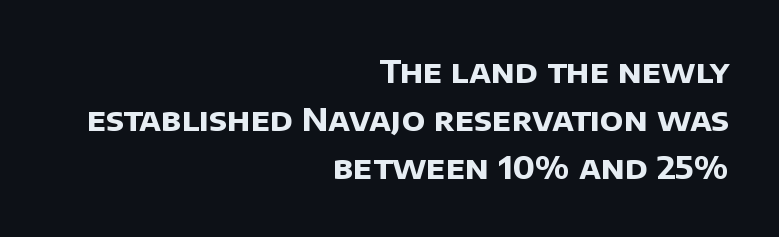
Q: Is the text bold? A: Yes.
Q: Is the typeface a serif or a sans-serif typeface? A: Sans-serif.
Q: Is the text underlined? A: No.
Q: How is the paragraph aligned? A: Right-aligned.
Q: Is the spacing between letters normal or unusually wide? A: Normal.
Q: Is the spacing between lines tight, normal or loose? A: Normal.
Q: Width (condensed, normal, or wide)? A: Normal.
Q: Stroke contrast? A: Low.
Q: x-height? A: Large.
Q: Monospaced? A: No.
